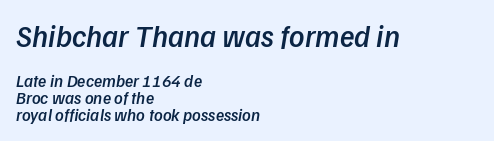
{"italic": "yes", "lean": "right", "slant_degrees": 9, "bold": "semi", "weight": "semibold", "width": "normal", "stroke_contrast": "low", "x_height": "medium", "monospaced": "no", "underline": "no", "align": "left", "line_spacing": "tight", "line_spacing_ratio": 0.98, "letter_spacing": "normal", "letter_spacing_em": 0.0, "larger_block": "first", "size_ratio": 1.76, "glyph_px": 30}
